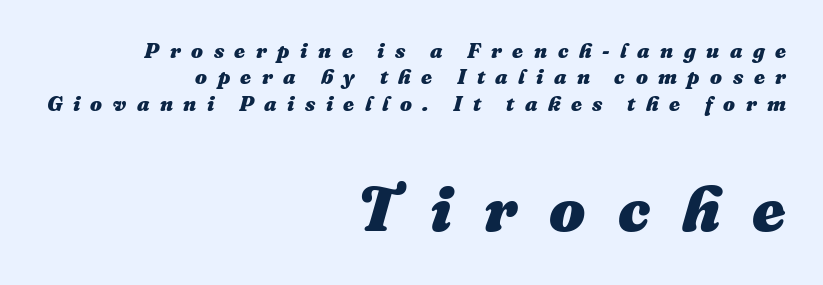
{"italic": "yes", "lean": "right", "slant_degrees": 16, "bold": "yes", "weight": "heavy", "width": "normal", "stroke_contrast": "medium", "x_height": "medium", "monospaced": "no", "underline": "no", "align": "right", "line_spacing": "normal", "line_spacing_ratio": 1.26, "letter_spacing": "wide", "letter_spacing_em": 0.5, "larger_block": "second", "size_ratio": 3.05, "glyph_px": 64}
